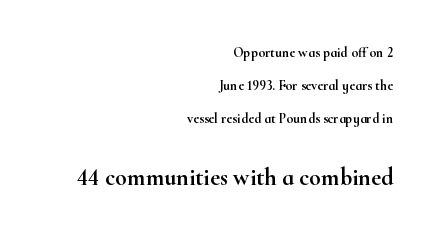
{"italic": "no", "underline": "no", "align": "right", "line_spacing": "loose", "line_spacing_ratio": 2.35, "letter_spacing": "normal", "letter_spacing_em": 0.0, "larger_block": "second", "size_ratio": 1.71, "glyph_px": 24}
